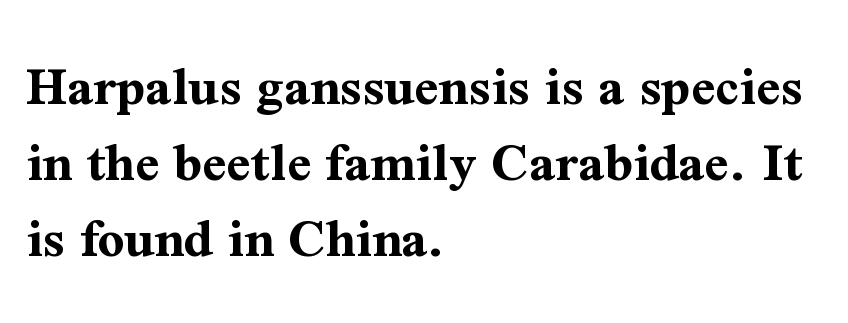
{"serif": "yes", "italic": "no", "bold": "yes", "weight": "bold", "width": "normal", "stroke_contrast": "medium", "x_height": "medium", "monospaced": "no", "underline": "no", "align": "left", "line_spacing": "normal", "line_spacing_ratio": 1.31, "letter_spacing": "normal", "letter_spacing_em": 0.0, "glyph_px": 58}
